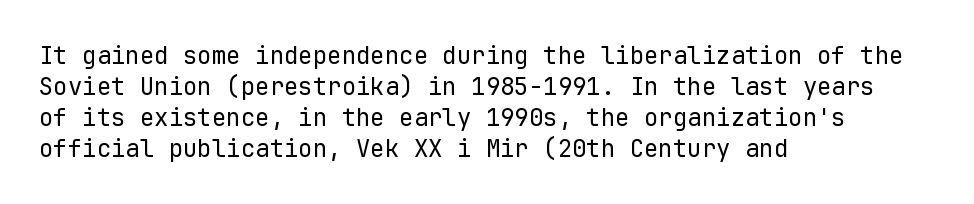
Q: Is the text bold? A: No.
Q: Is the text italic (slanted)? A: No, it is upright.
Q: Is the text underlined? A: No.
Q: How is the paragraph aligned? A: Left-aligned.
Q: Is the spacing between letters normal or unusually wide? A: Normal.
Q: Is the spacing between lines tight, normal or loose? A: Normal.
